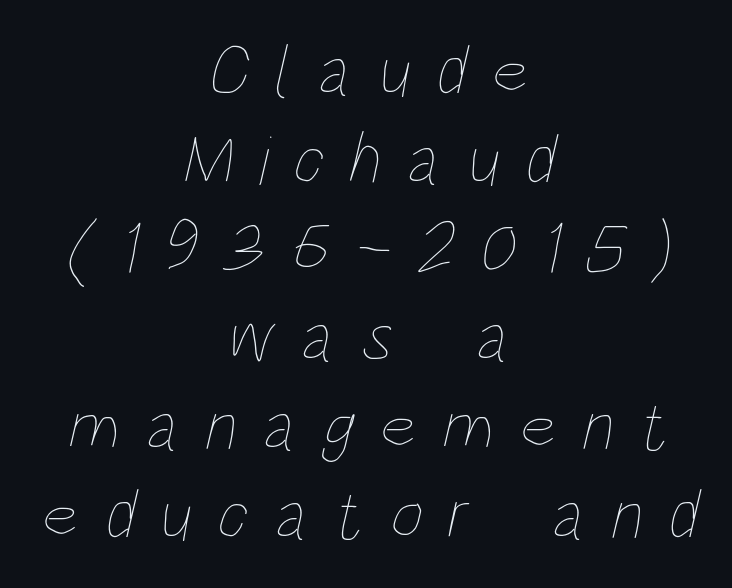
The image shows 71 px thin, condensed type; set centered, normal line spacing (1.25x), unusually wide letter spacing (+0.36 em), not underlined; low stroke contrast and a large x-height.
